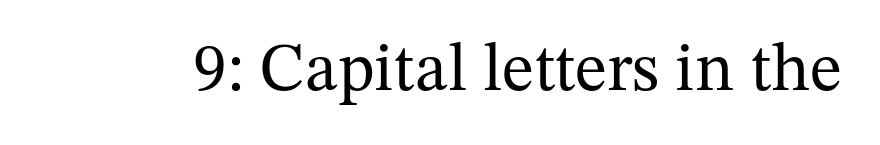
The image shows 68 px regular-weight serif type, upright; set normal letter spacing, not underlined; medium stroke contrast and a medium x-height.
